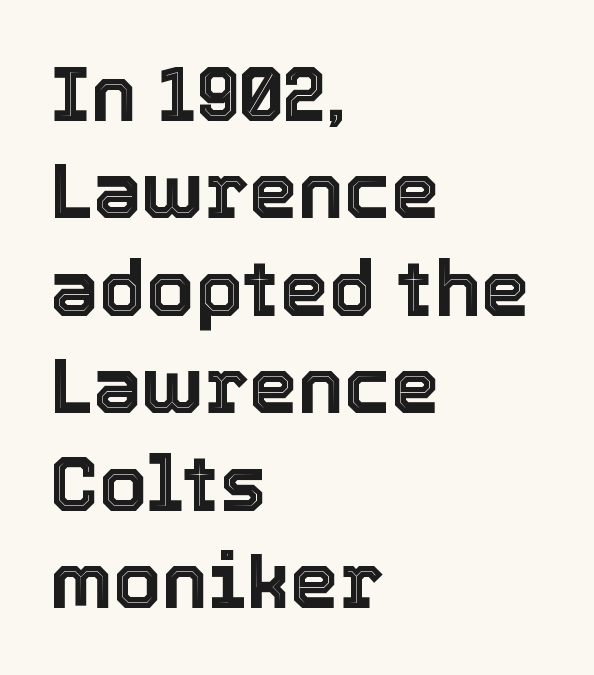
Alignment: flush left. Do the letters lean? They stand straight. Varying glyph widths throughout — classic text-font behaviour. Caption: standard tracking, unaltered.
